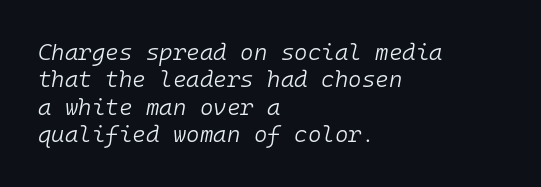
Nobody drew a line under any word here. The weight tops out at a normal text grade. Which margin do the lines hug? The left one — the right edge is uneven. Characters are canted at an angle relative to the baseline's perpendicular. Each word holds together tightly as a unit, with standard inter-letter gaps.
